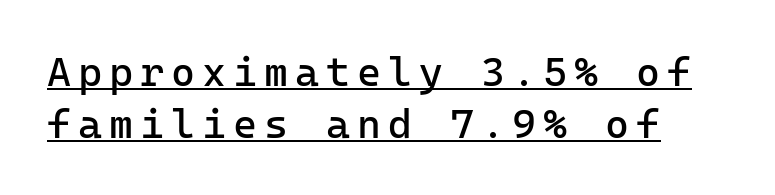
{"serif": "no", "italic": "no", "bold": "no", "weight": "regular", "width": "normal", "stroke_contrast": "low", "x_height": "medium", "monospaced": "yes", "underline": "yes", "line_spacing": "normal", "line_spacing_ratio": 1.26, "glyph_px": 41}
